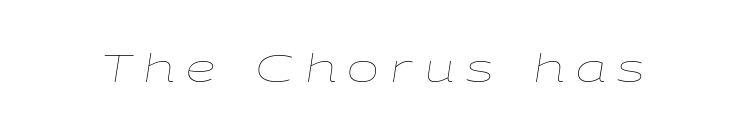
Q: Is the text bold? A: No.
Q: Is the text italic (slanted)? A: Yes, it leans right by about 9 degrees.
Q: Is the text underlined? A: No.
Q: Is the spacing between letters normal or unusually wide? A: Unusually wide.
Q: Width (condensed, normal, or wide)? A: Wide.
Q: Stroke contrast? A: Low.
Q: x-height? A: Medium.
Q: Monospaced? A: No.
